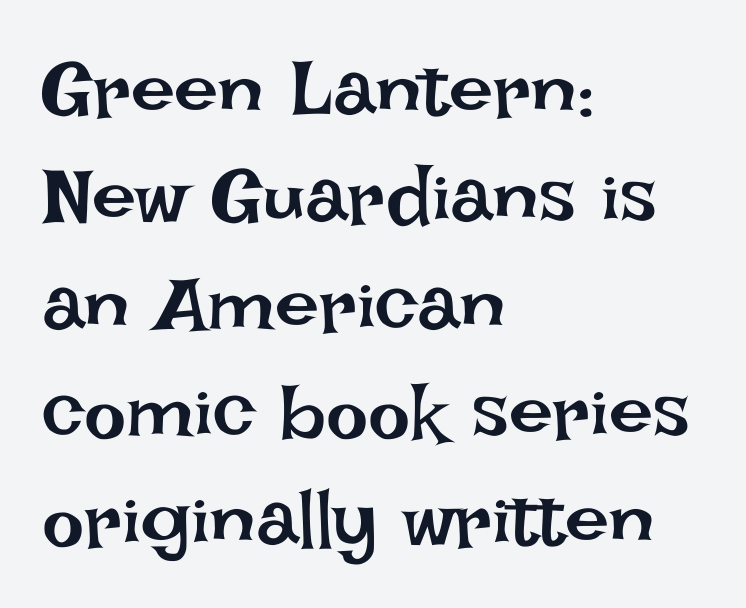
The image shows 79 px regular-weight type, upright; set left-aligned, normal line spacing (1.36x), normal letter spacing, not underlined; low stroke contrast and a large x-height.
